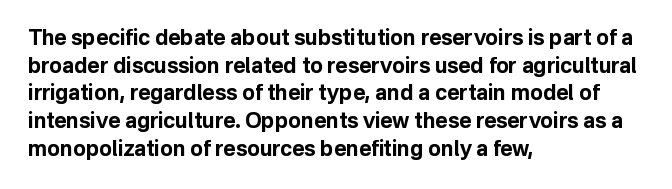
{"italic": "no", "bold": "yes", "underline": "no", "align": "left", "line_spacing": "normal", "line_spacing_ratio": 1.32, "letter_spacing": "normal", "letter_spacing_em": 0.0, "glyph_px": 21}
